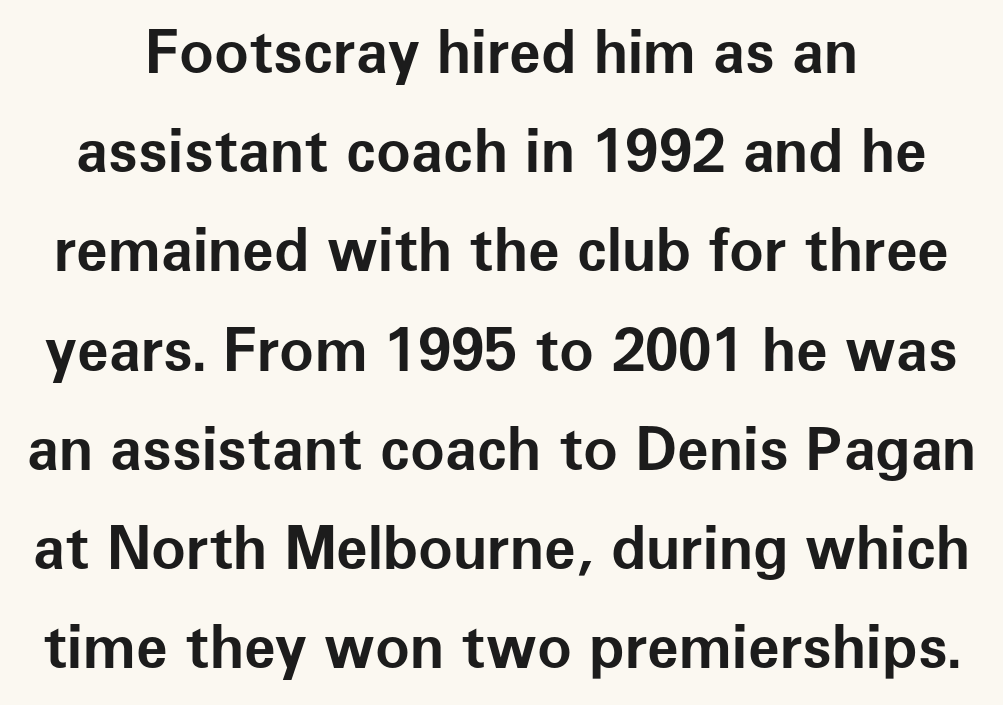
Do the characters align in a grid? No, the font is proportional. In terms of letterspacing, this is plain default setting. The foot of each line stays bare and open. Posture: upright roman. The letters carry no serifs — their stems end cleanly without finishing strokes.
